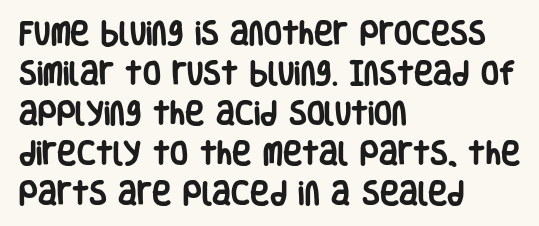
The image shows 26 px bold type, upright; set left-aligned, normal line spacing (1.54x), normal letter spacing, not underlined.
